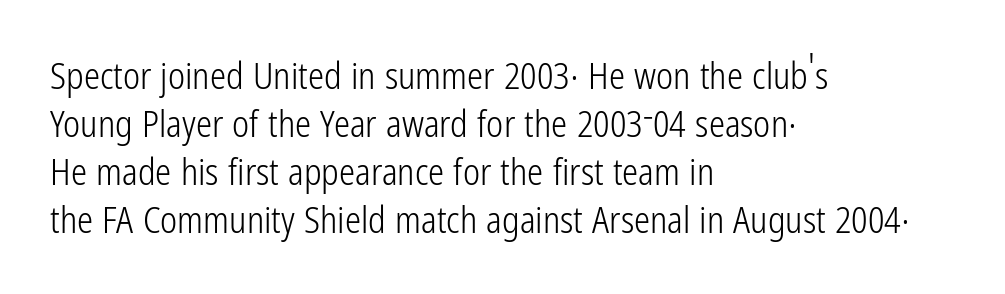
Type style note: lacks serifs. The rendering uses natural spacing where letterforms have individual widths. Rows of type keep a routine distance in the vertical direction. The strip under each line holds only bare page. The weight tops out at a normal text grade.
